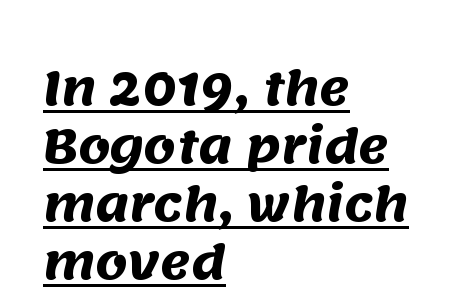
Q: Is the text bold? A: Yes.
Q: Is the typeface a serif or a sans-serif typeface? A: Sans-serif.
Q: Is the text underlined? A: Yes.
Q: How is the paragraph aligned? A: Left-aligned.
Q: Is the spacing between letters normal or unusually wide? A: Normal.
Q: Is the spacing between lines tight, normal or loose? A: Normal.
Q: Width (condensed, normal, or wide)? A: Normal.
Q: Stroke contrast? A: Medium.
Q: x-height? A: Large.
Q: Monospaced? A: No.
